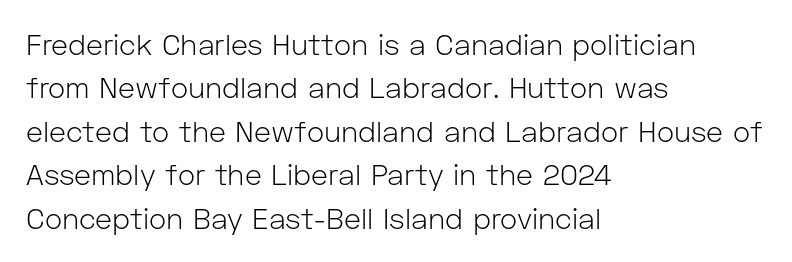
These glyphs show unthickened strokes, regular width or finer. Check where the strokes stop: nothing finishes them off — pure sans. Is this a fixed-width face? No — the glyphs have proportional, varying widths. Horizontally, the lines are justified to the leading edge only. Descenders are the only things crossing below the line.
